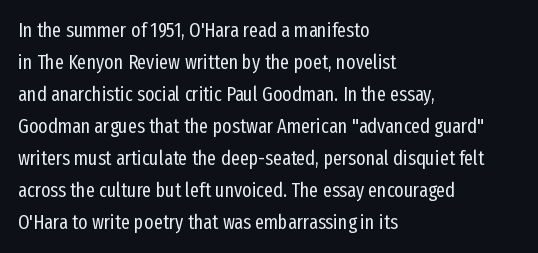
The image shows 20 px text type, upright; set left-aligned, normal line spacing (1.6x), normal letter spacing, not underlined.
